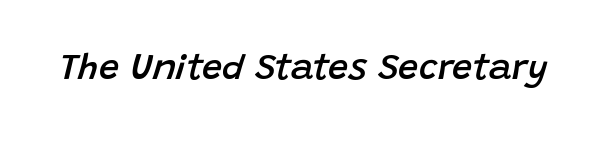
Here the designer chose a conventional face with non-uniform glyph widths. Look at the tracking — it's just the regular setting, nothing added. Type without underlining. Slant detected: the letters are inclined.
